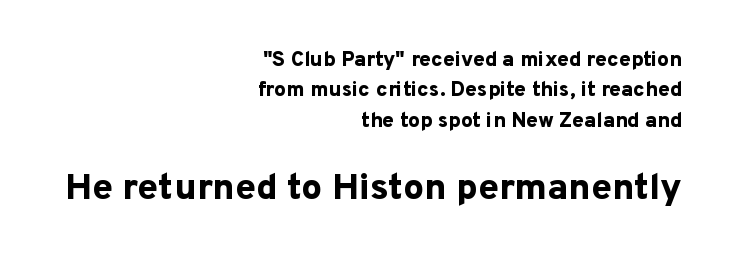
Line ends are locked; line starts wander. The rendering uses natural spacing where letterforms have individual widths. Students, this is bold: see how much ink each stroke carries. This is roman type, the default non-slanted kind. The type family on display is of the sans-serif kind.
